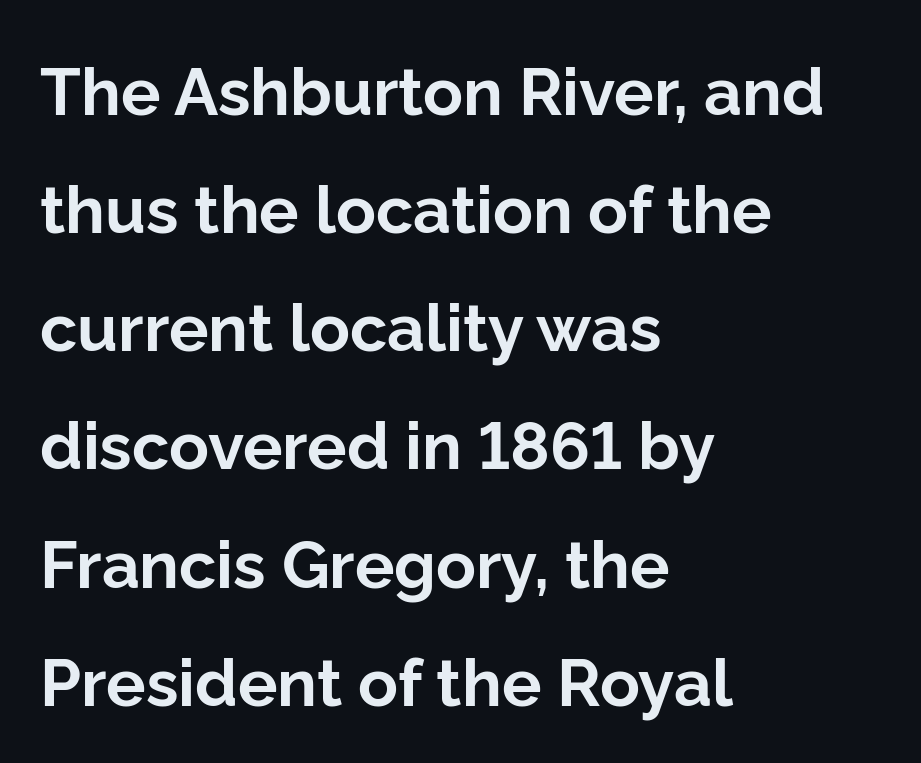
{"serif": "no", "italic": "no", "bold": "yes", "weight": "bold", "width": "normal", "stroke_contrast": "low", "x_height": "medium", "monospaced": "no", "underline": "no", "align": "left", "line_spacing_ratio": 1.79, "letter_spacing": "normal", "letter_spacing_em": 0.0, "glyph_px": 66}
